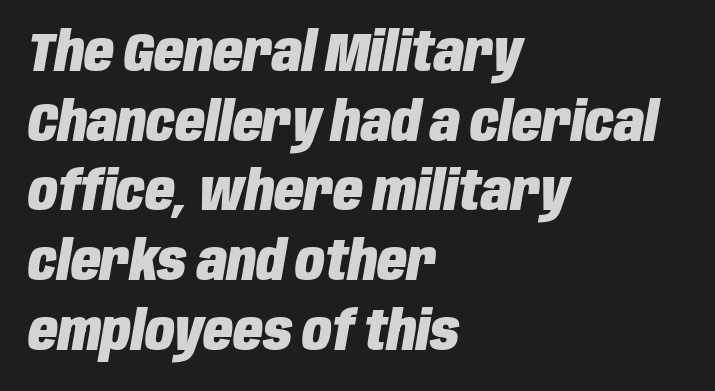
{"italic": "yes", "lean": "right", "slant_degrees": 10, "bold": "yes", "weight": "heavy", "width": "condensed", "stroke_contrast": "low", "x_height": "large", "monospaced": "no", "underline": "no", "align": "left", "line_spacing": "normal", "line_spacing_ratio": 1.29, "letter_spacing": "normal", "letter_spacing_em": 0.0, "glyph_px": 54}
